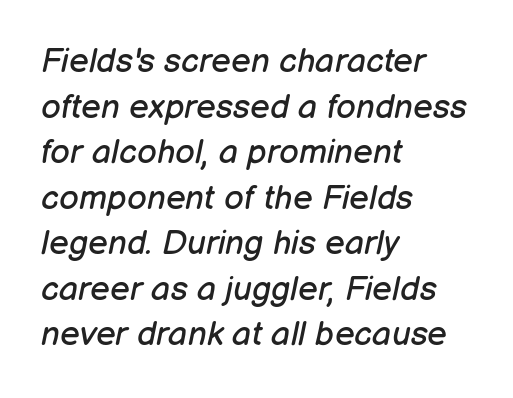
Q: Is the text bold? A: No.
Q: Is the text italic (slanted)? A: Yes, it leans right by about 12 degrees.
Q: Is the text underlined? A: No.
Q: How is the paragraph aligned? A: Left-aligned.
Q: Is the spacing between letters normal or unusually wide? A: Normal.
Q: Is the spacing between lines tight, normal or loose? A: Normal.
Q: Width (condensed, normal, or wide)? A: Normal.
Q: Stroke contrast? A: Low.
Q: x-height? A: Medium.
Q: Monospaced? A: No.
